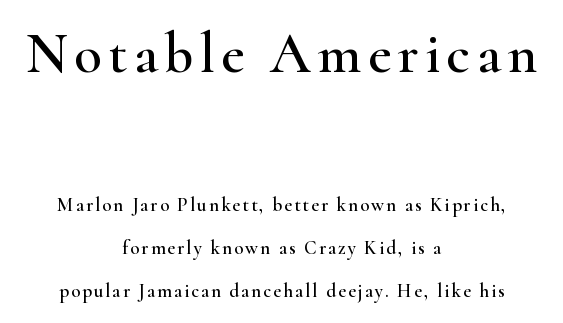
Q: Is the text italic (slanted)? A: No, it is upright.
Q: Is the typeface a serif or a sans-serif typeface? A: Serif.
Q: Is the text underlined? A: No.
Q: How is the paragraph aligned? A: Centered.
Q: Is the spacing between lines tight, normal or loose? A: Loose.
Q: Which block of text is set in a larger size, the first (top) or the second (bottom)? A: The first (top) one.
Q: Width (condensed, normal, or wide)? A: Wide.
Q: Stroke contrast? A: High.
Q: x-height? A: Small.
Q: Monospaced? A: No.
